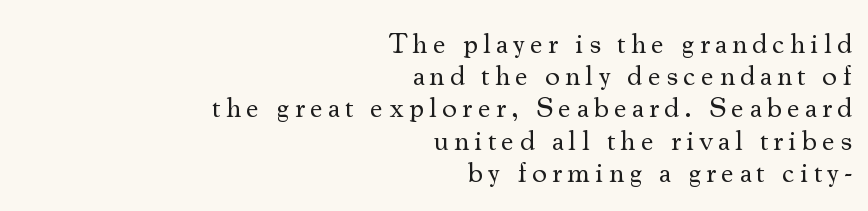
The image shows 29 px regular-weight serif type, upright; set right-aligned, tight line spacing (1.11x), not underlined; medium stroke contrast and a small x-height.
